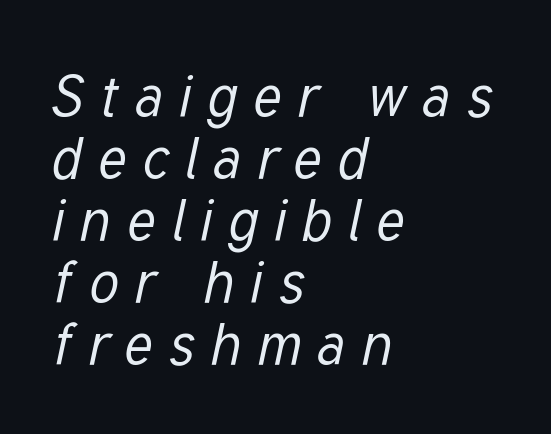
The rendering uses a small line-height, squeezing the rows. A clean baseline with only descenders dipping below it. A typesetter would mark this as italic. Caption: multi-line text, flush left, ragged right. Weight class: somewhere from thin through regular. These lines are rendered in a variable-pitch font.
